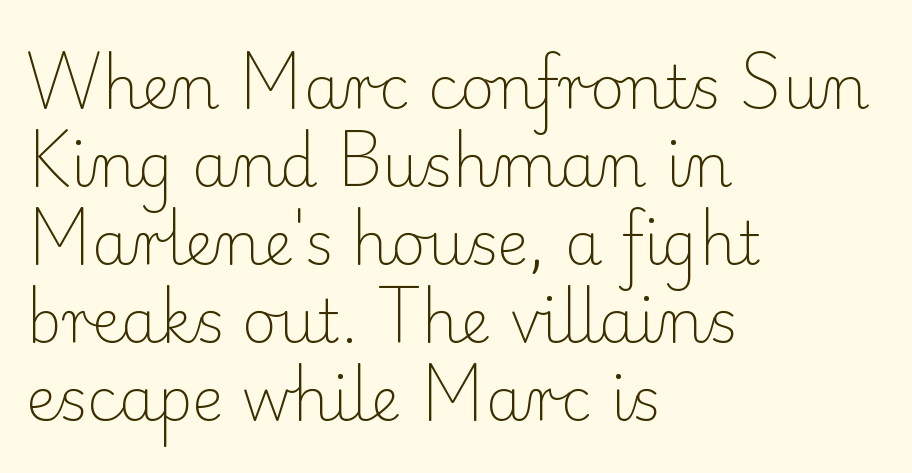
The string is rendered with underlining switched off. Every character sits straight up, as roman type does. Summary of weight: not heavy and not bold. How are the letters spaced? Ordinarily, with no added tracking. This is serif lettering, the kind often seen in printed books.
